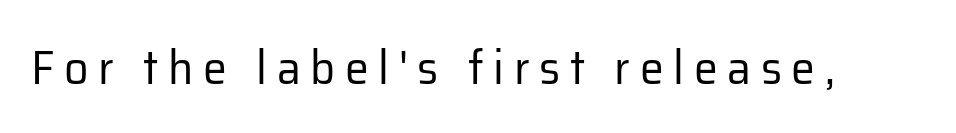
The typeface has the unassuming heft of standard copy or less. Vertical strokes here are truly vertical. Clear beneath every line of the passage. You can tell from the bare stems that sans-serif type was used. Spacing verdict: proportional, widths tailored to each character. Letter spacing: wide.
